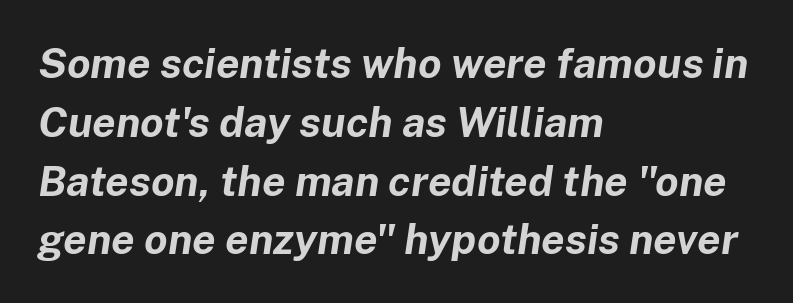
Each letter keeps its own natural width here, so spacing adapts to shape. No extra tracking has been applied to these lines. The compositor pushed each line to the left boundary. The strip under each line holds only bare page. Evenly set lines give the paragraph a standard silhouette. Every character sits at an angle, as italics do.
